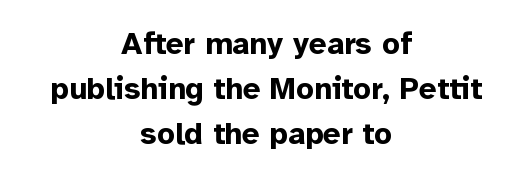
In CSS terms this would be text-align: center. The face used here has the dense, thick strokes of a bold. Posture: vertical. Any mark beneath the type? The region is blank.
